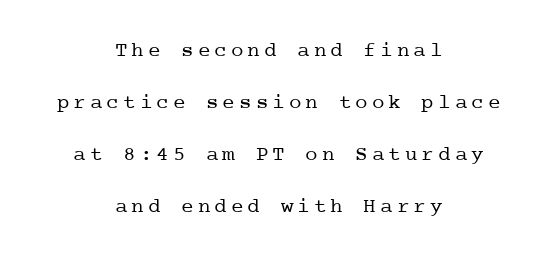
The image shows 21 px text type, upright; set centered, loose line spacing (2.47x), not underlined.
